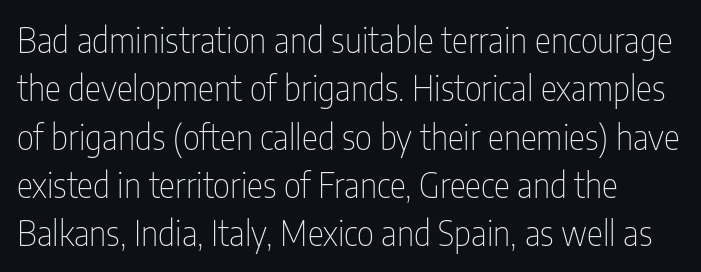
{"serif": "no", "italic": "no", "bold": "no", "weight": "thin", "width": "condensed", "stroke_contrast": "low", "x_height": "medium", "monospaced": "no", "underline": "no", "line_spacing": "normal", "line_spacing_ratio": 1.42, "letter_spacing": "normal", "letter_spacing_em": 0.0, "glyph_px": 34}
